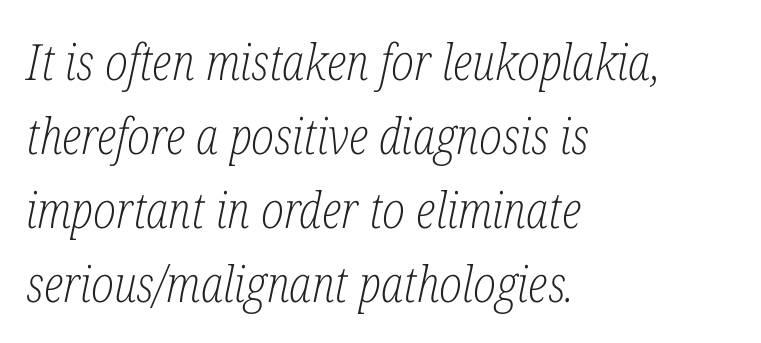
Line beginnings align vertically; line endings do not. The letters advance in unequal steps, a hallmark of proportional type. Counters stay open thanks to moderate or lighter strokes. The letters sit at their default tracking, neither squeezed nor spread. Type without underlining.
